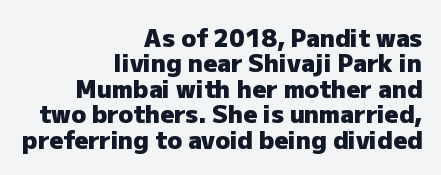
Unmarked baselines from the first word to the last. All the whitespace from short lines collects on the left. A dark, heavy texture on the line: the type is bold. In terms of letterspacing, this is plain default setting. The designer dialed line spacing down below the default.
